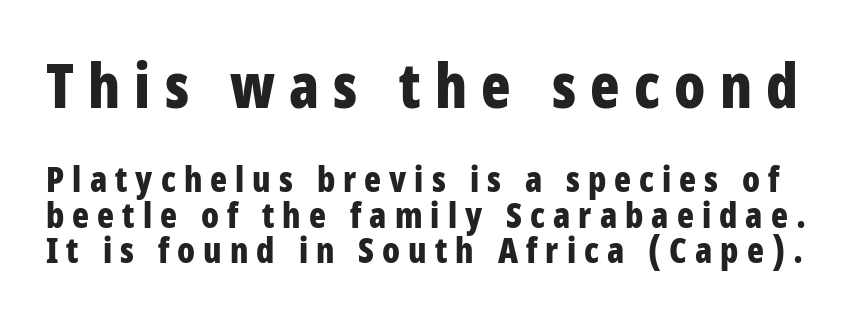
The image shows 61 px bold, condensed sans-serif type, upright; set tight line spacing (1.01x), unusually wide letter spacing (+0.23 em), not underlined; the first (top) block is 1.74x larger; low stroke contrast and a large x-height.
